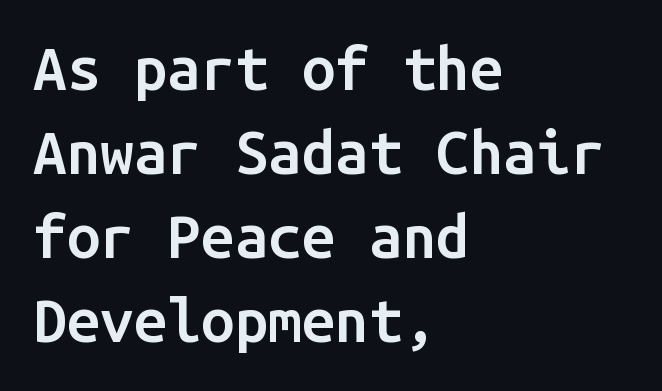
Q: Is the text bold? A: Semi-bold.
Q: Is the text italic (slanted)? A: No, it is upright.
Q: Is the typeface a serif or a sans-serif typeface? A: Sans-serif.
Q: Is the text underlined? A: No.
Q: How is the paragraph aligned? A: Left-aligned.
Q: Is the spacing between letters normal or unusually wide? A: Normal.
Q: Is the spacing between lines tight, normal or loose? A: Normal.
Q: Width (condensed, normal, or wide)? A: Normal.
Q: Stroke contrast? A: Low.
Q: x-height? A: Medium.
Q: Monospaced? A: Yes.
